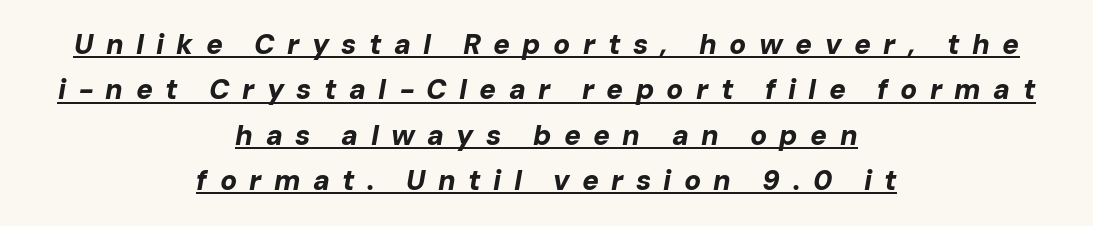
Q: Is the text bold? A: Yes.
Q: Is the text italic (slanted)? A: Yes, it leans right by about 10 degrees.
Q: Is the text underlined? A: Yes.
Q: How is the paragraph aligned? A: Centered.
Q: Is the spacing between letters normal or unusually wide? A: Unusually wide.
Q: Is the spacing between lines tight, normal or loose? A: Normal.
Q: Width (condensed, normal, or wide)? A: Normal.
Q: Stroke contrast? A: Low.
Q: x-height? A: Medium.
Q: Monospaced? A: No.
